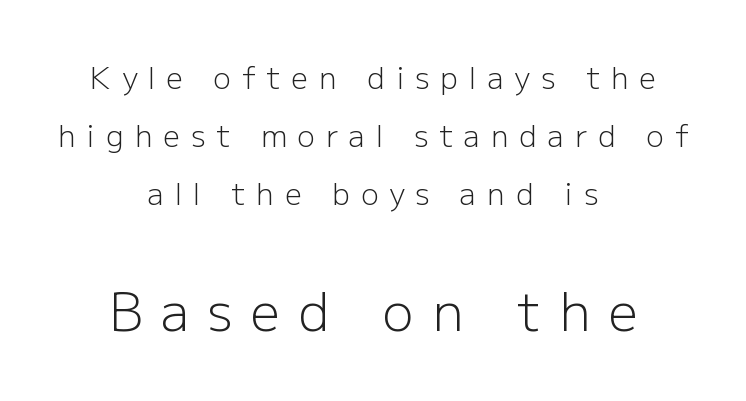
{"serif": "no", "italic": "no", "bold": "no", "weight": "light", "width": "normal", "stroke_contrast": "low", "x_height": "medium", "monospaced": "no", "underline": "no", "align": "center", "line_spacing": "loose", "line_spacing_ratio": 1.94, "letter_spacing": "wide", "letter_spacing_em": 0.36, "larger_block": "second", "size_ratio": 1.73, "glyph_px": 52}
